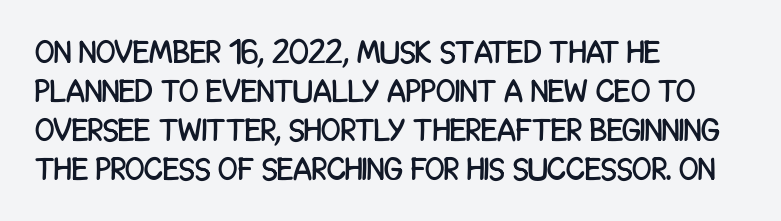
Grotesque or geometric, the face here clearly has no serifs. Rule under the text: the space is simply empty. The compositor pushed each line to the left boundary. In terms of posture, this sample is upright. Here the designer chose a conventional face with non-uniform glyph widths.
